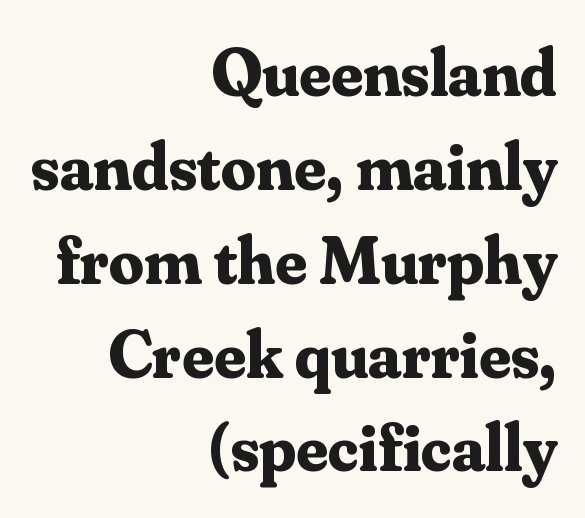
Q: Is the text bold? A: Yes.
Q: Is the text italic (slanted)? A: No, it is upright.
Q: Is the typeface a serif or a sans-serif typeface? A: Serif.
Q: Is the text underlined? A: No.
Q: How is the paragraph aligned? A: Right-aligned.
Q: Is the spacing between letters normal or unusually wide? A: Normal.
Q: Is the spacing between lines tight, normal or loose? A: Normal.
Q: Width (condensed, normal, or wide)? A: Normal.
Q: Stroke contrast? A: Medium.
Q: x-height? A: Small.
Q: Monospaced? A: No.
